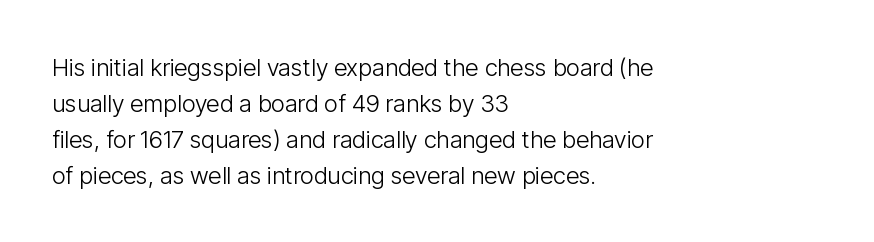
There is no visible air inserted between adjacent glyphs. The rendering anchors every line to the left-hand side. Counters stay open thanks to moderate or lighter strokes. Is there much room between lines? A standard amount, neither cramped nor airy. Type without underlining.
